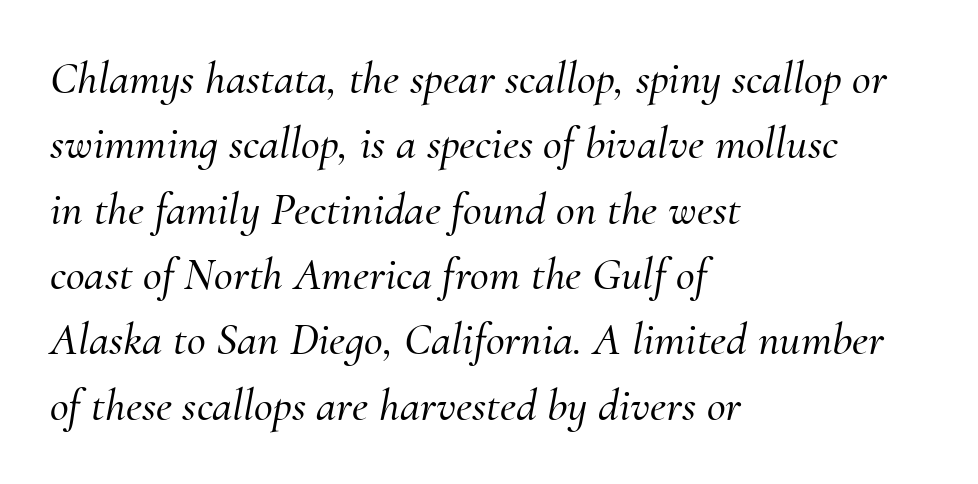
Q: Is the text italic (slanted)? A: Yes, it leans right by about 10 degrees.
Q: Is the typeface a serif or a sans-serif typeface? A: Serif.
Q: Is the text underlined? A: No.
Q: How is the paragraph aligned? A: Left-aligned.
Q: Is the spacing between letters normal or unusually wide? A: Normal.
Q: Is the spacing between lines tight, normal or loose? A: Normal.
Q: Width (condensed, normal, or wide)? A: Normal.
Q: Stroke contrast? A: Medium.
Q: x-height? A: Small.
Q: Monospaced? A: No.
